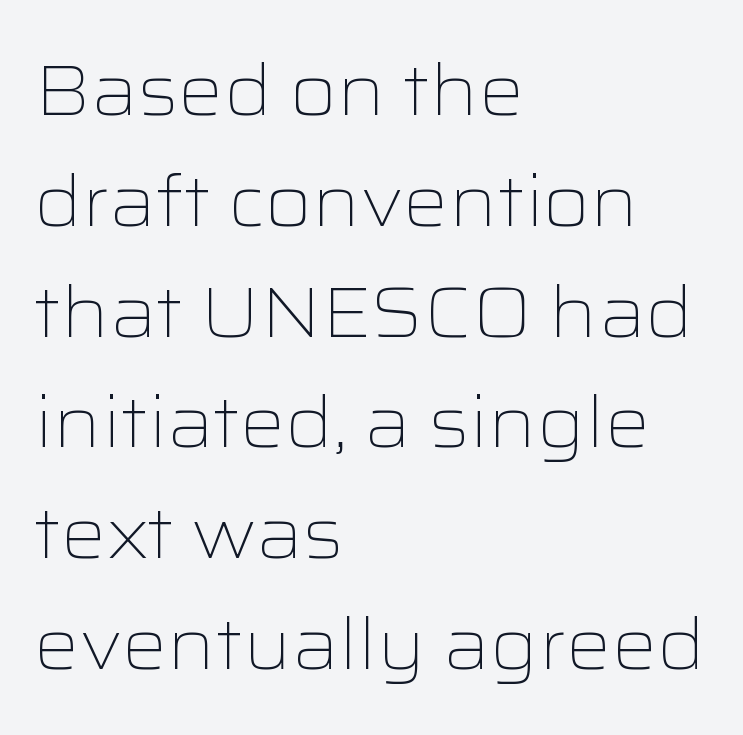
Q: Is the text bold? A: No.
Q: Is the text italic (slanted)? A: No, it is upright.
Q: Is the typeface a serif or a sans-serif typeface? A: Sans-serif.
Q: Is the text underlined? A: No.
Q: How is the paragraph aligned? A: Left-aligned.
Q: Is the spacing between letters normal or unusually wide? A: Normal.
Q: Is the spacing between lines tight, normal or loose? A: Normal.
Q: Width (condensed, normal, or wide)? A: Wide.
Q: Stroke contrast? A: Low.
Q: x-height? A: Medium.
Q: Monospaced? A: No.
